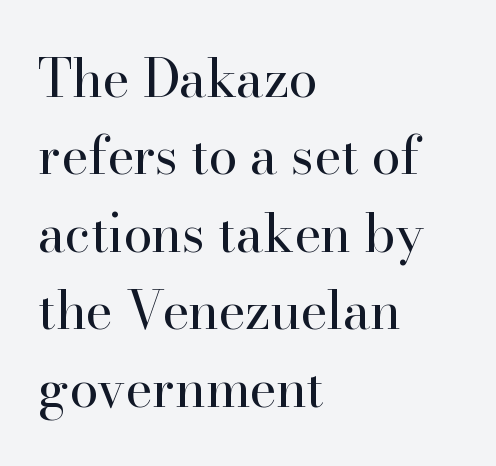
Q: Is the text bold? A: No.
Q: Is the text italic (slanted)? A: No, it is upright.
Q: Is the typeface a serif or a sans-serif typeface? A: Serif.
Q: Is the text underlined? A: No.
Q: How is the paragraph aligned? A: Left-aligned.
Q: Is the spacing between letters normal or unusually wide? A: Normal.
Q: Is the spacing between lines tight, normal or loose? A: Normal.
Q: Width (condensed, normal, or wide)? A: Normal.
Q: Stroke contrast? A: High.
Q: x-height? A: Small.
Q: Monospaced? A: No.
